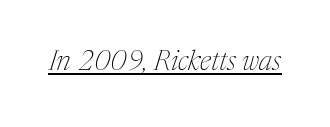
The image shows 28 px thin serif type, italic (leaning right); set normal letter spacing, underlined; medium stroke contrast and a medium x-height.
